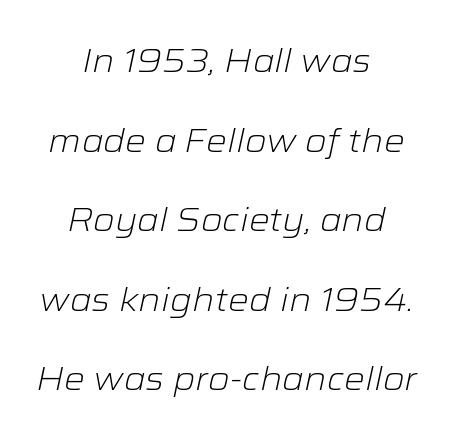
The image shows 33 px light, wide type, italic (leaning right); set centered, loose line spacing (2.41x), normal letter spacing, not underlined; low stroke contrast and a medium x-height.
